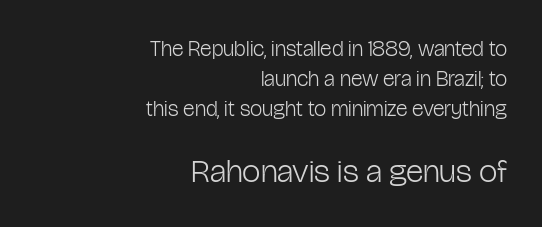
Unmarked baselines from the first word to the last. The characters display no serif detailing; their extremities are plain. These lines are rendered in a variable-pitch font. Caption: multi-line text, flush right, ragged left. The strokes carry an ordinary text weight at most. The composition opens small and finishes big.
